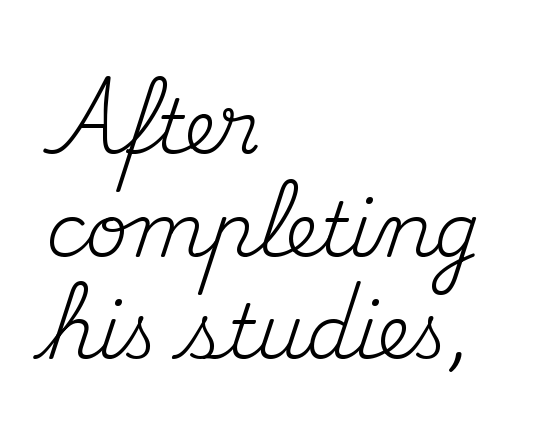
Is the block centered? No — it sits flush against the left margin. Nobody drew a line under any word here. Are there feet on the stems? There are — it's a serif. Glyph-to-glyph distance matches everyday printed text.
